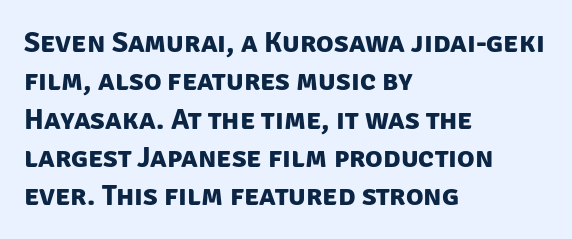
The image shows 29 px bold sans-serif type; set left-aligned, normal line spacing (1.32x), normal letter spacing, not underlined; low stroke contrast and a large x-height.
